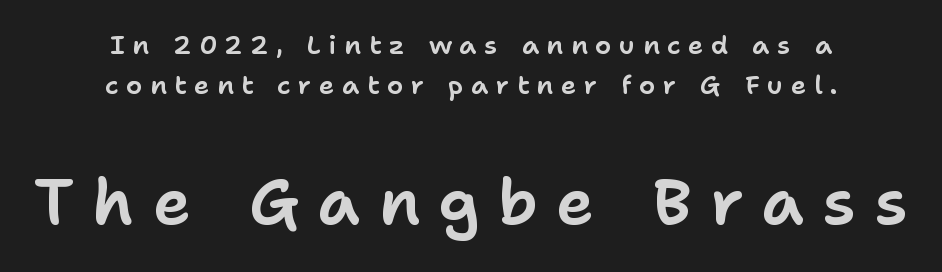
Q: Is the text italic (slanted)? A: No, it is upright.
Q: Is the typeface a serif or a sans-serif typeface? A: Sans-serif.
Q: Is the text underlined? A: No.
Q: How is the paragraph aligned? A: Centered.
Q: Is the spacing between letters normal or unusually wide? A: Unusually wide.
Q: Is the spacing between lines tight, normal or loose? A: Normal.
Q: Which block of text is set in a larger size, the first (top) or the second (bottom)? A: The second (bottom) one.
Q: Width (condensed, normal, or wide)? A: Normal.
Q: Stroke contrast? A: Low.
Q: x-height? A: Medium.
Q: Monospaced? A: No.
